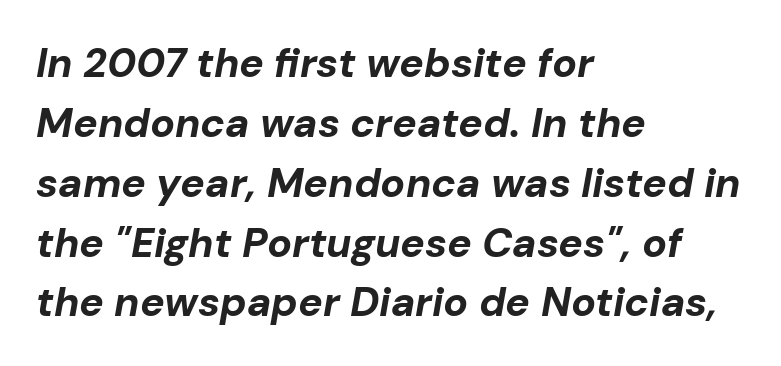
{"italic": "yes", "lean": "right", "slant_degrees": 10, "bold": "yes", "weight": "bold", "width": "normal", "stroke_contrast": "low", "x_height": "medium", "monospaced": "no", "underline": "no", "align": "left", "line_spacing": "normal", "line_spacing_ratio": 1.46, "letter_spacing": "normal", "letter_spacing_em": 0.0, "glyph_px": 41}
